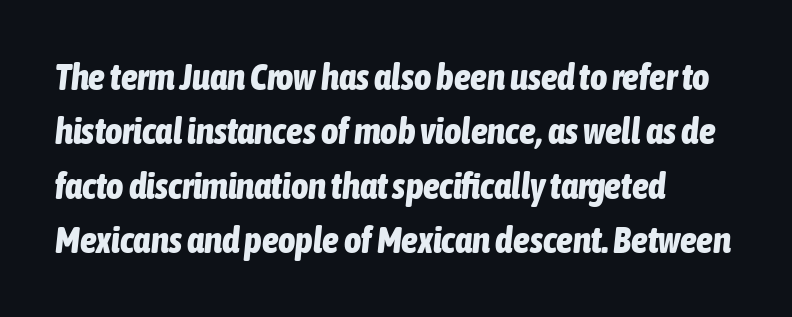
{"italic": "yes", "lean": "right", "slant_degrees": 6, "bold": "yes", "weight": "bold", "width": "condensed", "stroke_contrast": "low", "x_height": "medium", "monospaced": "no", "underline": "no", "align": "left", "line_spacing": "normal", "line_spacing_ratio": 1.47, "letter_spacing": "normal", "letter_spacing_em": 0.0, "glyph_px": 37}
